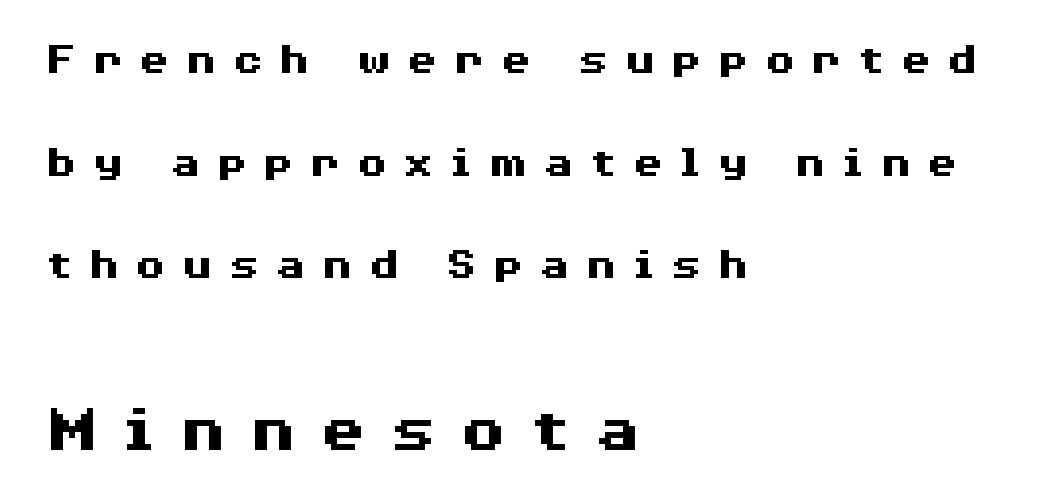
Stroke thickness is high; the sample reads as a true bold. This sample has the flowing, uneven cadence of proportional lettering. Here the glyphs are tracked loosely, breaking word shapes into spaced letters. Are there feet on the stems? There aren't — it's a sans. Of the two passages, the one underneath uses the larger point size. A clean baseline with only descenders dipping below it.
